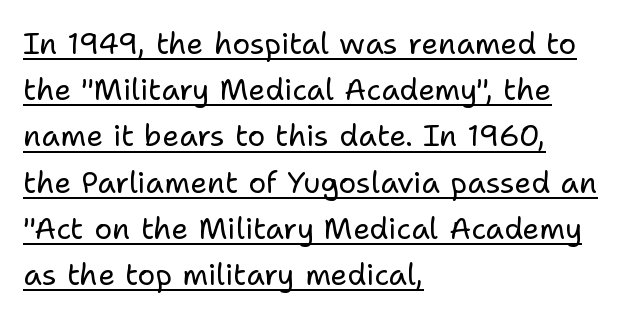
Leading matches the norm, producing a regular column. Each line of the rendering has a horizontal stroke beneath the glyphs. Grotesque or geometric, the face here clearly has no serifs. Think of a printed novel: that variable character pitch is what you see here.
